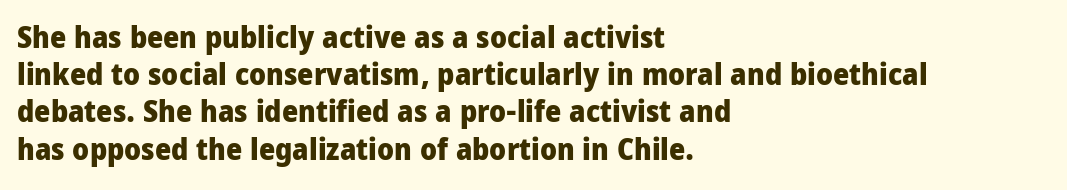
The image shows 31 px heavy, condensed sans-serif type, upright; set left-aligned, line spacing 1.2x, normal letter spacing, not underlined; low stroke contrast and a large x-height.
